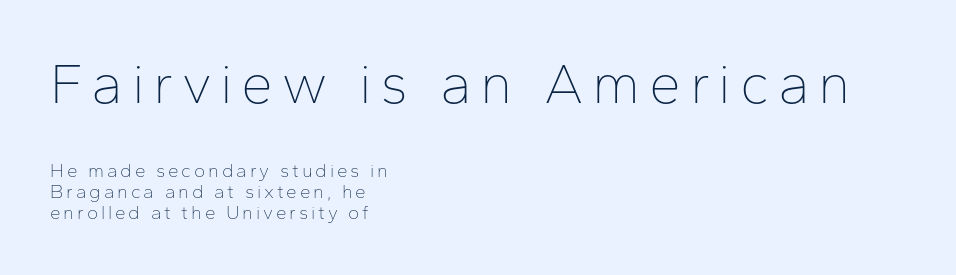
Horizontal alignment here is leftward, the default for most running prose. The lettering holds an erect, upright posture throughout. The designer gave the opening block more size than the closing block. The space directly below the letters is spotless. Quick note: interline space is minimal.
